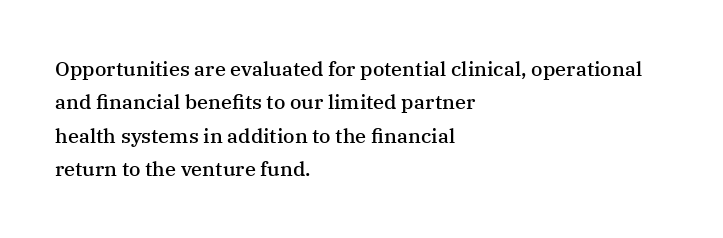
{"italic": "no", "bold": "semi", "underline": "no", "align": "left", "line_spacing": "normal", "line_spacing_ratio": 1.67, "letter_spacing": "normal", "letter_spacing_em": 0.0, "glyph_px": 20}
